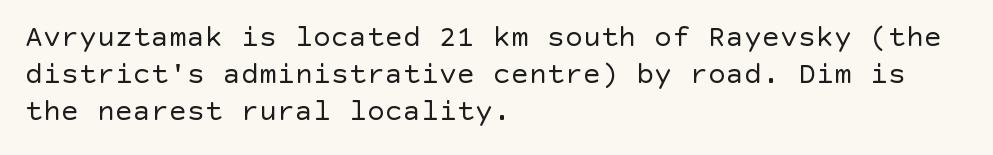
{"serif": "no", "italic": "no", "bold": "no", "weight": "regular", "width": "normal", "x_height": "large", "underline": "no", "align": "left", "line_spacing_ratio": 1.23, "letter_spacing": "normal", "letter_spacing_em": 0.0, "glyph_px": 30}
